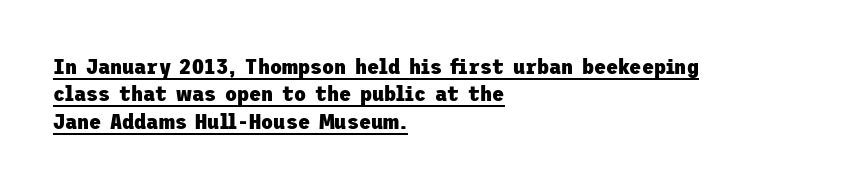
In terms of weight, the rendering is a true, heavy bold. This rendering uses left alignment, leaving the right contour irregular. The glyphs are accompanied by a horizontal stroke just below them. If you drew a line through each stem, it would be perfectly vertical. Honestly, the letter spacing is just normal — you wouldn't notice it.
